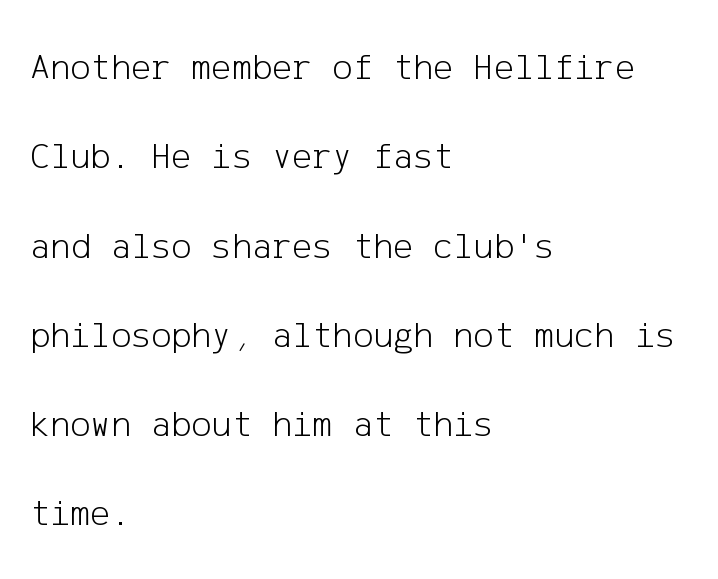
{"serif": "no", "italic": "no", "bold": "no", "weight": "light", "width": "normal", "stroke_contrast": "low", "x_height": "medium", "underline": "no", "align": "left", "line_spacing": "loose", "line_spacing_ratio": 2.35, "letter_spacing": "normal", "letter_spacing_em": 0.0, "glyph_px": 38}
